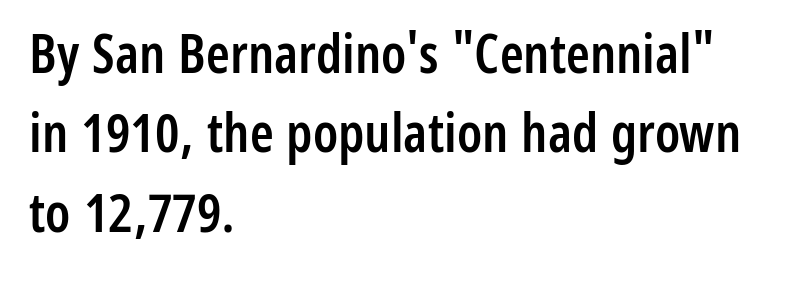
The space between consecutive lines is moderate. The gaps between neighbouring characters are ordinary and unremarkable. Letters rest on an invisible, unmarked baseline. Think of a printed novel: that variable character pitch is what you see here. Firm but not heavy-handed strokes: this text is semibold. Each line starts at the same left margin while the right side varies.
